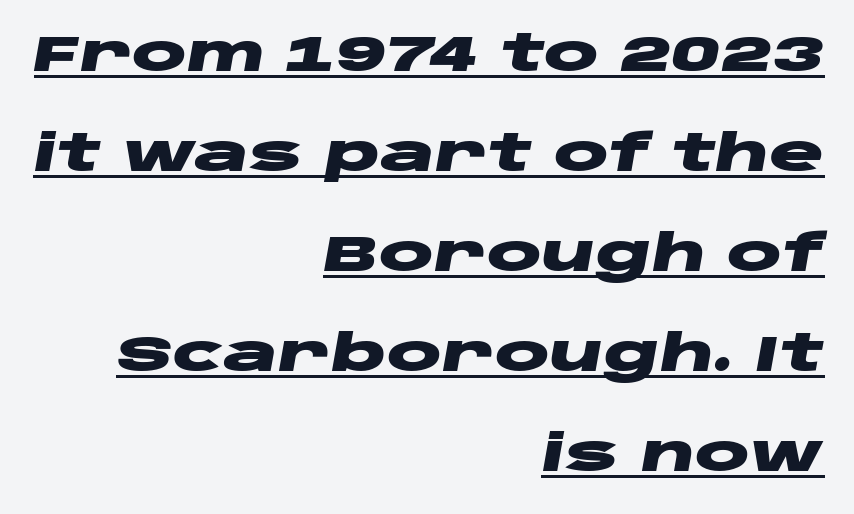
Weight: bold. A typesetter would call this zero additional tracking. You can tell it's italic because the verticals aren't actually vertical. A great deal of white space separates one row of letters from the next.
